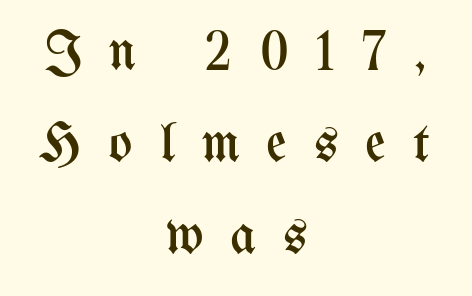
Short and long lines alike share a common midpoint. The lines sit at an ordinary, default distance from one another. A bare baseline throughout the passage. The horizontal fit of the characters is loose and conspicuously gappy.
